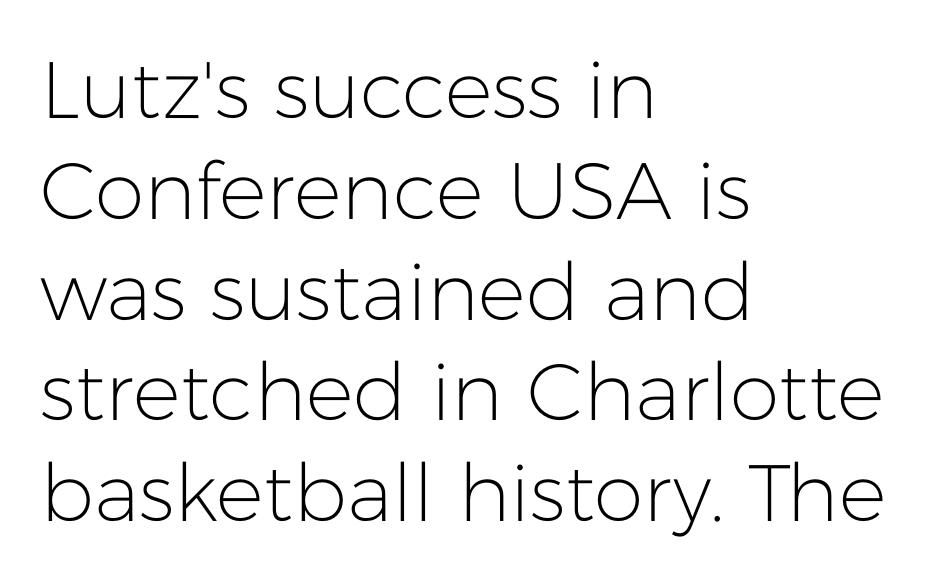
{"serif": "no", "italic": "no", "bold": "no", "weight": "light", "width": "normal", "stroke_contrast": "low", "x_height": "medium", "monospaced": "no", "underline": "no", "align": "left", "line_spacing": "normal", "line_spacing_ratio": 1.26, "letter_spacing": "normal", "letter_spacing_em": 0.0, "glyph_px": 80}
